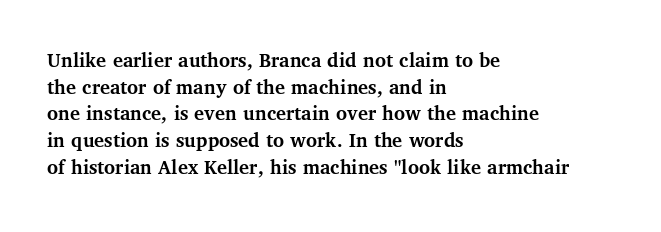
Honestly, the row spacing looks completely unremarkable. Posture: upright roman. Plenty of ink on the page — the face is bold. Typeset ragged right — the left edge is the straight one.
